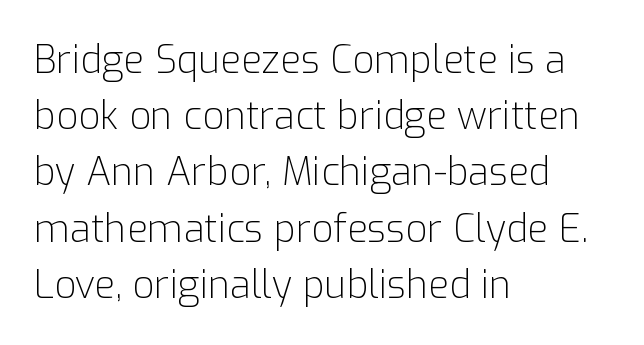
Bold? No — there's no thickening of the strokes. A typesetter would call this proportional, since set widths differ per character. Unmarked baselines from the first word to the last. Line spacing here is normal. Every character sits straight up, as roman type does. The rag falls on the right side of this text block.
